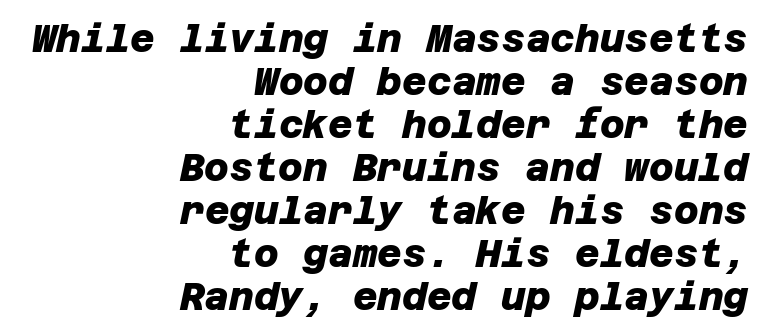
The image shows 38 px heavy sans-serif type; set right-aligned, tight line spacing (1.13x), normal letter spacing, not underlined; low stroke contrast and a large x-height.
